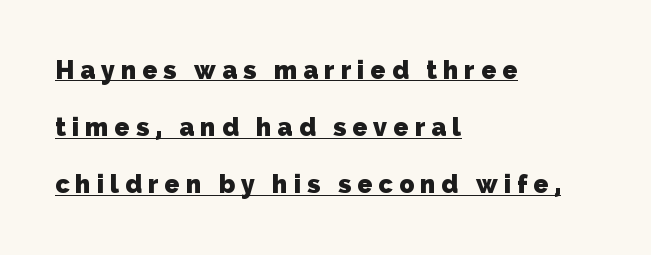
{"bold": "yes", "underline": "yes", "align": "left", "line_spacing": "loose", "line_spacing_ratio": 2.29, "letter_spacing": "wide", "letter_spacing_em": 0.24, "glyph_px": 25}
